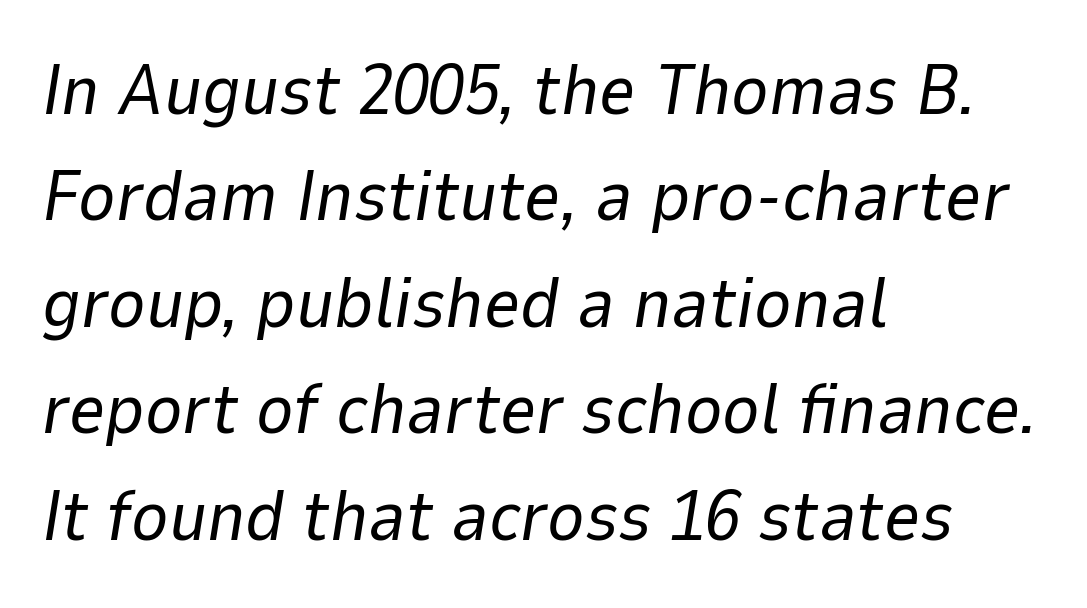
{"italic": "yes", "lean": "right", "slant_degrees": 9, "bold": "no", "weight": "regular", "width": "normal", "stroke_contrast": "low", "x_height": "medium", "monospaced": "no", "underline": "no", "align": "left", "line_spacing": "normal", "line_spacing_ratio": 1.5, "letter_spacing": "normal", "letter_spacing_em": 0.0, "glyph_px": 71}
